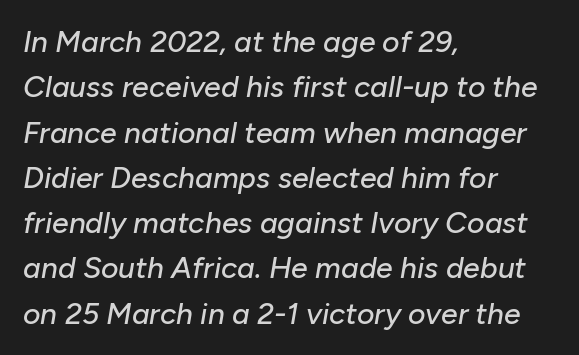
Q: Is the text italic (slanted)? A: Yes, it leans right by about 10 degrees.
Q: Is the text underlined? A: No.
Q: How is the paragraph aligned? A: Left-aligned.
Q: Is the spacing between letters normal or unusually wide? A: Normal.
Q: Is the spacing between lines tight, normal or loose? A: Normal.
Q: Width (condensed, normal, or wide)? A: Normal.
Q: Stroke contrast? A: Low.
Q: x-height? A: Medium.
Q: Monospaced? A: No.
